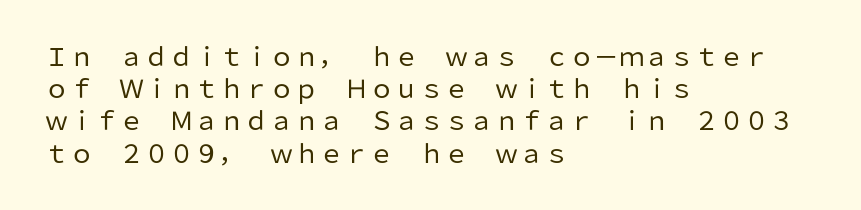
The image shows 25 px text type, upright; set left-aligned, normal line spacing (1.29x), normal letter spacing, not underlined.
